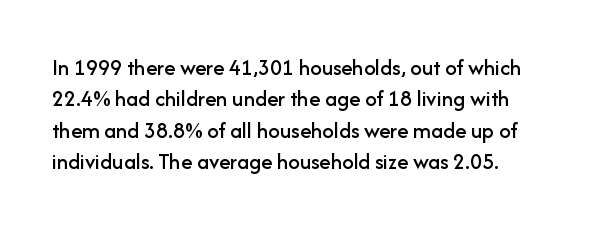
The passage shown is not underscored anywhere. The line texture is even and compact thanks to regular tracking. Nope, not italic — everything's standing straight. Each line starts at the same left margin while the right side varies. Notice how descenders clear the ascenders below comfortably — that's standard leading.
